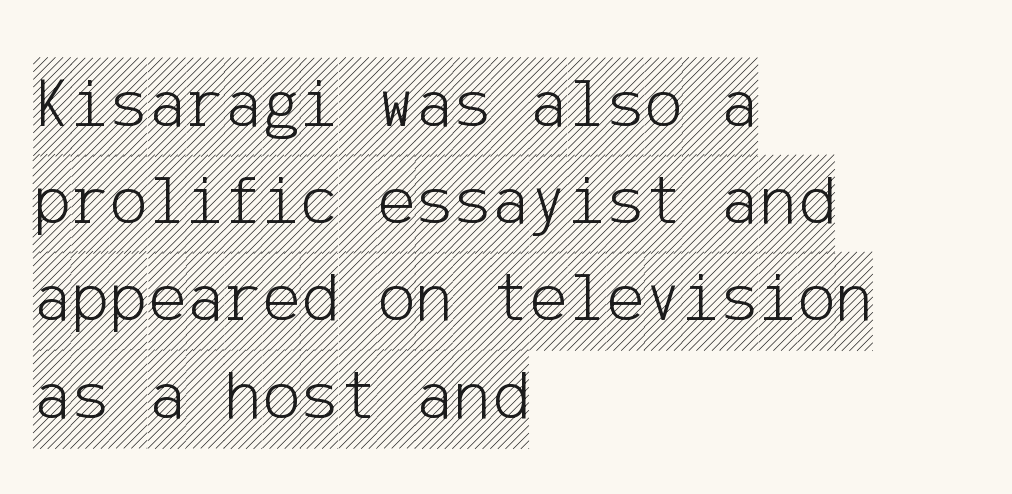
Q: Is the text italic (slanted)? A: No, it is upright.
Q: Is the text underlined? A: No.
Q: How is the paragraph aligned? A: Left-aligned.
Q: Is the spacing between letters normal or unusually wide? A: Normal.
Q: Is the spacing between lines tight, normal or loose? A: Normal.
Q: Width (condensed, normal, or wide)? A: Condensed.
Q: x-height? A: Large.
